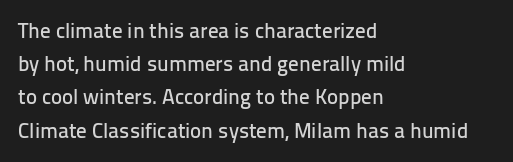
Q: Is the text italic (slanted)? A: No, it is upright.
Q: Is the text underlined? A: No.
Q: How is the paragraph aligned? A: Left-aligned.
Q: Is the spacing between letters normal or unusually wide? A: Normal.
Q: Is the spacing between lines tight, normal or loose? A: Normal.
